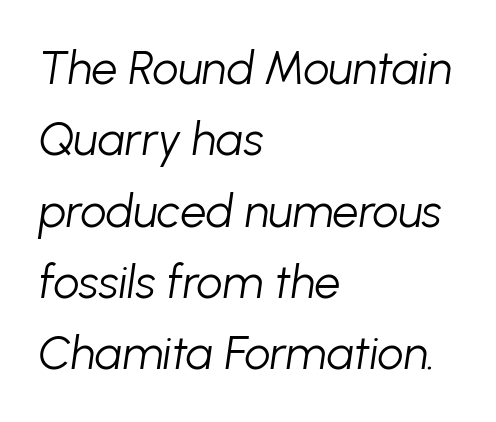
Italic: yes, the glyphs are oblique. Stems here are at most as thick as an everyday book face. Observe the ordinary spacing: letters are neighbours, not strangers. Successive baselines arrive at the customary interval. Do the characters align in a grid? No, the font is proportional. Rule under the text: the space is simply empty.
